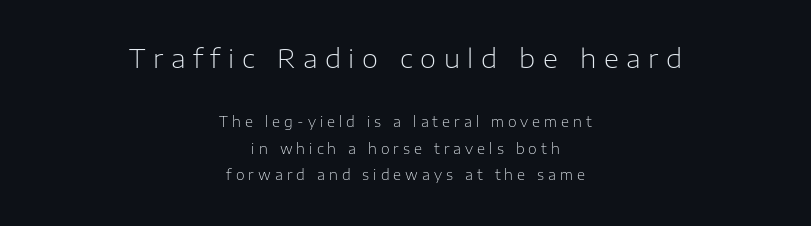
The image shows 26 px text type, upright; set centered, loose line spacing (1.92x), unusually wide letter spacing (+0.29 em), not underlined; the first (top) block is 1.86x larger.
